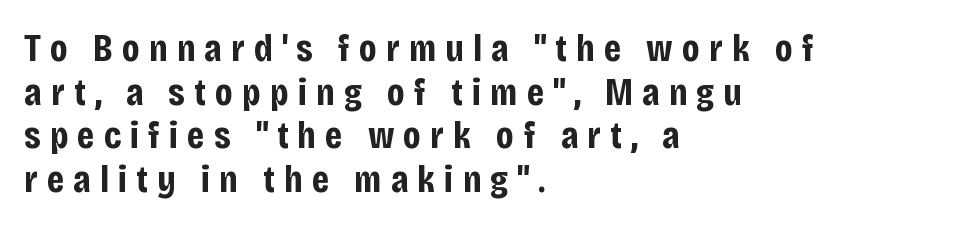
{"serif": "no", "italic": "no", "bold": "yes", "weight": "bold", "width": "condensed", "stroke_contrast": "low", "x_height": "large", "monospaced": "no", "underline": "no", "align": "left", "line_spacing": "tight", "line_spacing_ratio": 1.12, "letter_spacing": "wide", "letter_spacing_em": 0.23, "glyph_px": 39}
